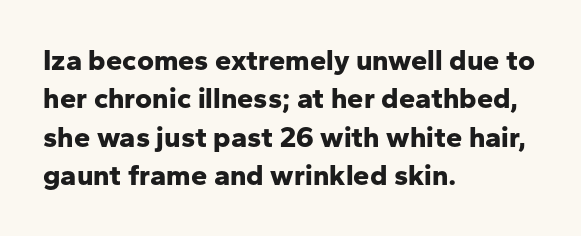
{"serif": "no", "italic": "no", "bold": "yes", "weight": "bold", "width": "normal", "stroke_contrast": "low", "x_height": "medium", "monospaced": "no", "underline": "no", "align": "left", "line_spacing": "normal", "line_spacing_ratio": 1.32, "letter_spacing": "normal", "letter_spacing_em": 0.0, "glyph_px": 29}
